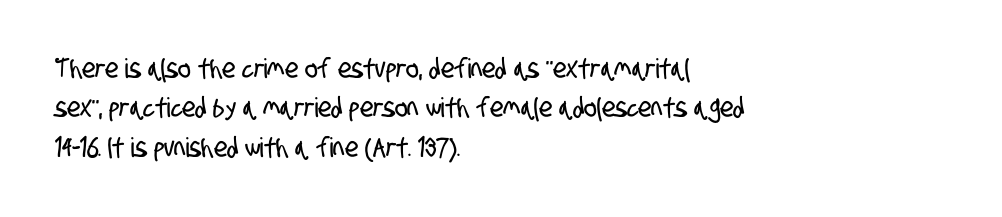
Q: Is the text underlined? A: No.
Q: How is the paragraph aligned? A: Left-aligned.
Q: Is the spacing between letters normal or unusually wide? A: Normal.
Q: Is the spacing between lines tight, normal or loose? A: Normal.
